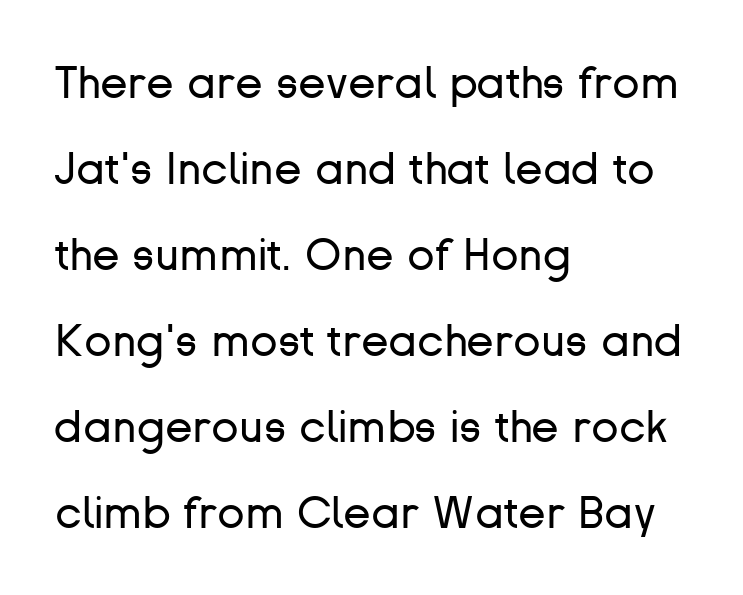
Q: Is the text bold? A: No.
Q: Is the text italic (slanted)? A: No, it is upright.
Q: Is the typeface a serif or a sans-serif typeface? A: Sans-serif.
Q: Is the text underlined? A: No.
Q: How is the paragraph aligned? A: Left-aligned.
Q: Is the spacing between letters normal or unusually wide? A: Normal.
Q: Is the spacing between lines tight, normal or loose? A: Loose.
Q: Width (condensed, normal, or wide)? A: Normal.
Q: Stroke contrast? A: Low.
Q: x-height? A: Medium.
Q: Monospaced? A: No.
